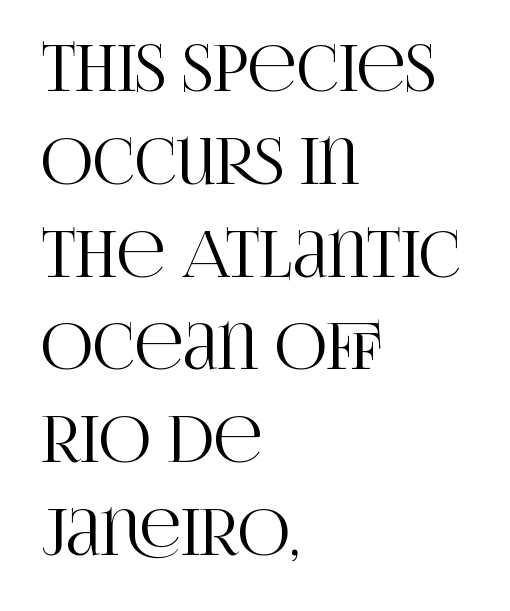
{"serif": "yes", "italic": "no", "width": "condensed", "stroke_contrast": "high", "x_height": "large", "monospaced": "no", "underline": "no", "align": "left", "line_spacing": "normal", "line_spacing_ratio": 1.45, "letter_spacing": "normal", "letter_spacing_em": 0.0, "glyph_px": 64}
